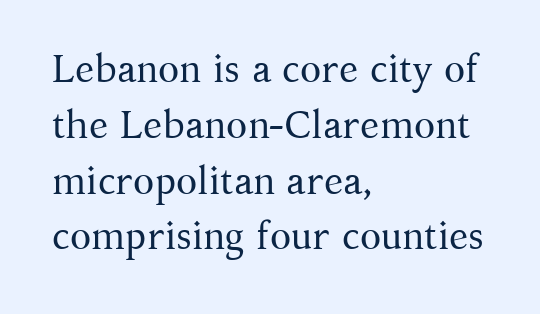
{"serif": "yes", "italic": "no", "bold": "no", "weight": "regular", "width": "normal", "stroke_contrast": "medium", "x_height": "medium", "monospaced": "no", "underline": "no", "align": "left", "line_spacing": "normal", "line_spacing_ratio": 1.43, "letter_spacing": "normal", "letter_spacing_em": 0.0, "glyph_px": 39}
